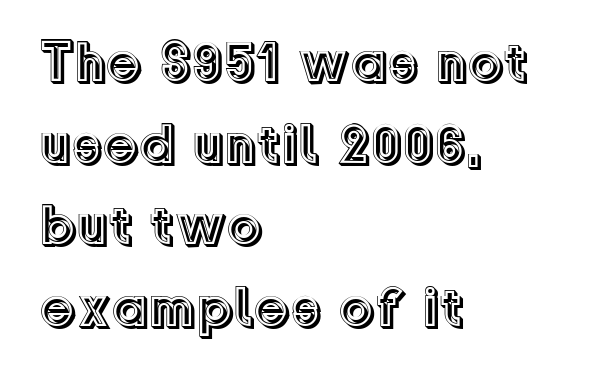
The image shows 57 px text type, upright; set left-aligned, normal line spacing (1.43x), normal letter spacing, not underlined; a medium x-height.
